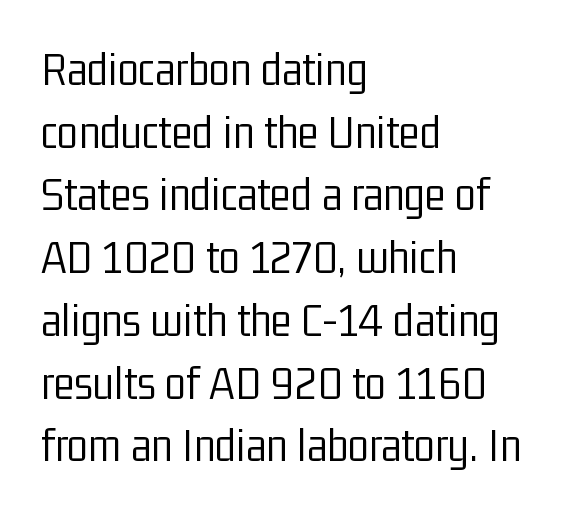
{"serif": "no", "italic": "no", "bold": "no", "weight": "light", "width": "condensed", "stroke_contrast": "low", "x_height": "medium", "monospaced": "no", "underline": "no", "align": "left", "line_spacing": "normal", "line_spacing_ratio": 1.28, "letter_spacing": "normal", "letter_spacing_em": 0.0, "glyph_px": 49}
